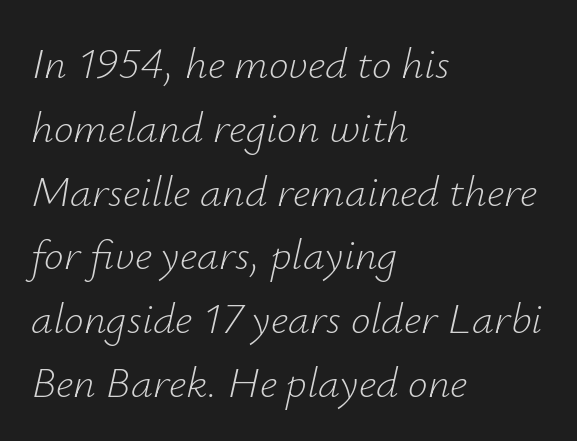
Q: Is the text bold? A: No.
Q: Is the text italic (slanted)? A: Yes, it leans right by about 12 degrees.
Q: Is the text underlined? A: No.
Q: How is the paragraph aligned? A: Left-aligned.
Q: Is the spacing between letters normal or unusually wide? A: Normal.
Q: Is the spacing between lines tight, normal or loose? A: Normal.
Q: Width (condensed, normal, or wide)? A: Normal.
Q: Stroke contrast? A: Low.
Q: x-height? A: Small.
Q: Monospaced? A: No.
